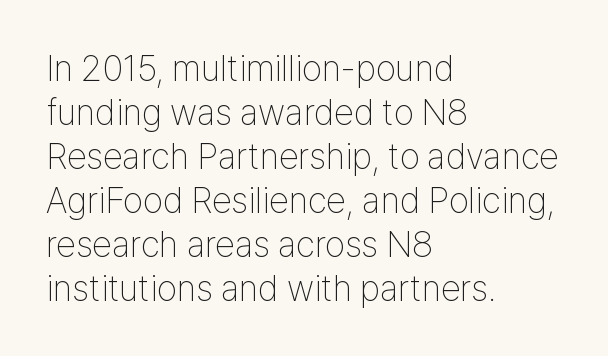
Q: Is the text bold? A: No.
Q: Is the text italic (slanted)? A: No, it is upright.
Q: Is the typeface a serif or a sans-serif typeface? A: Sans-serif.
Q: Is the text underlined? A: No.
Q: How is the paragraph aligned? A: Left-aligned.
Q: Is the spacing between letters normal or unusually wide? A: Normal.
Q: Width (condensed, normal, or wide)? A: Condensed.
Q: Stroke contrast? A: Low.
Q: x-height? A: Medium.
Q: Monospaced? A: No.
